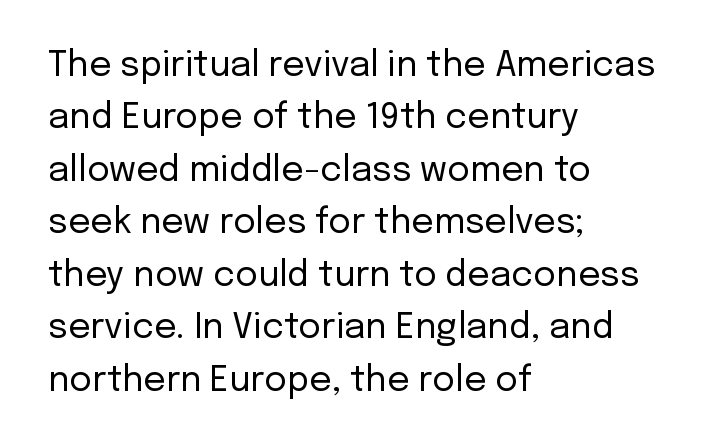
The image shows 35 px regular-weight sans-serif type, upright; set left-aligned, normal line spacing (1.5x), normal letter spacing, not underlined; low stroke contrast and a medium x-height.
